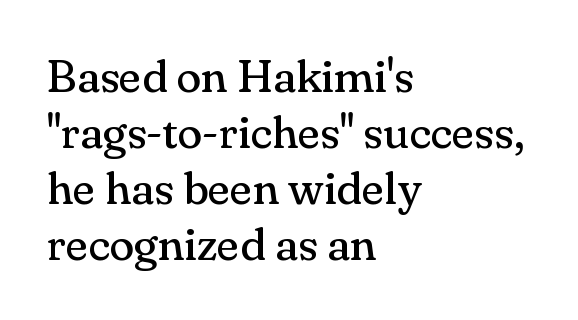
The image shows 46 px regular-weight serif type, upright; set left-aligned, line spacing 1.22x, normal letter spacing, not underlined; medium stroke contrast and a small x-height.
